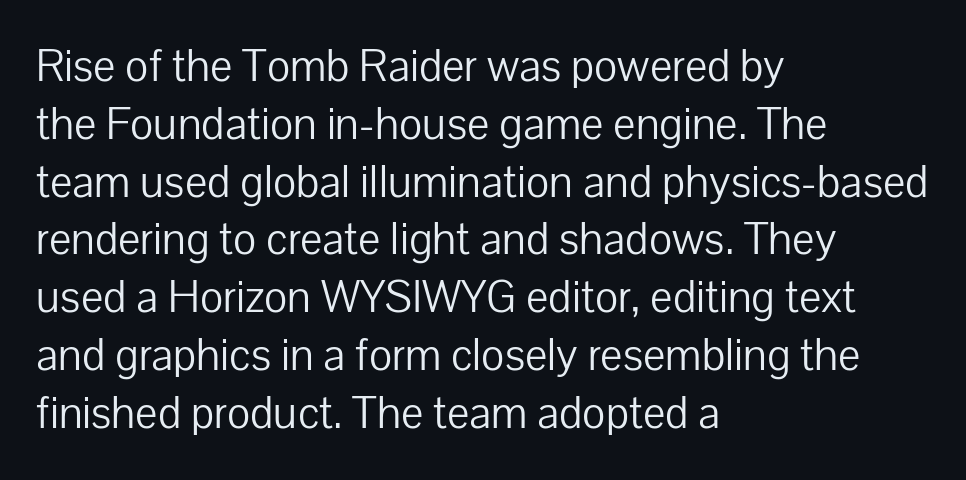
{"serif": "no", "italic": "no", "bold": "no", "weight": "light", "width": "normal", "stroke_contrast": "low", "x_height": "medium", "monospaced": "no", "underline": "no", "align": "left", "line_spacing_ratio": 1.23, "letter_spacing": "normal", "letter_spacing_em": 0.0, "glyph_px": 47}
